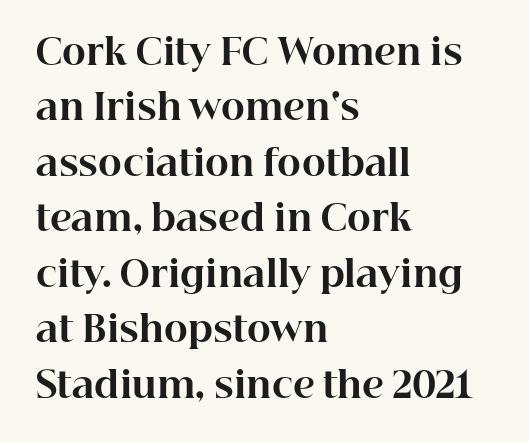
The image shows 36 px bold serif type, upright; set left-aligned, normal line spacing (1.54x), normal letter spacing, not underlined; high stroke contrast and a medium x-height.
